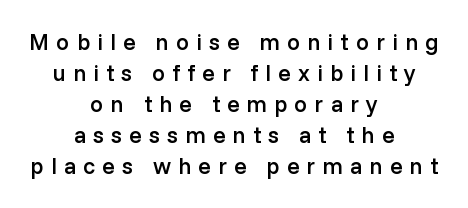
Q: Is the text bold? A: Semi-bold.
Q: Is the text italic (slanted)? A: No, it is upright.
Q: Is the text underlined? A: No.
Q: How is the paragraph aligned? A: Centered.
Q: Is the spacing between letters normal or unusually wide? A: Unusually wide.
Q: Is the spacing between lines tight, normal or loose? A: Normal.
